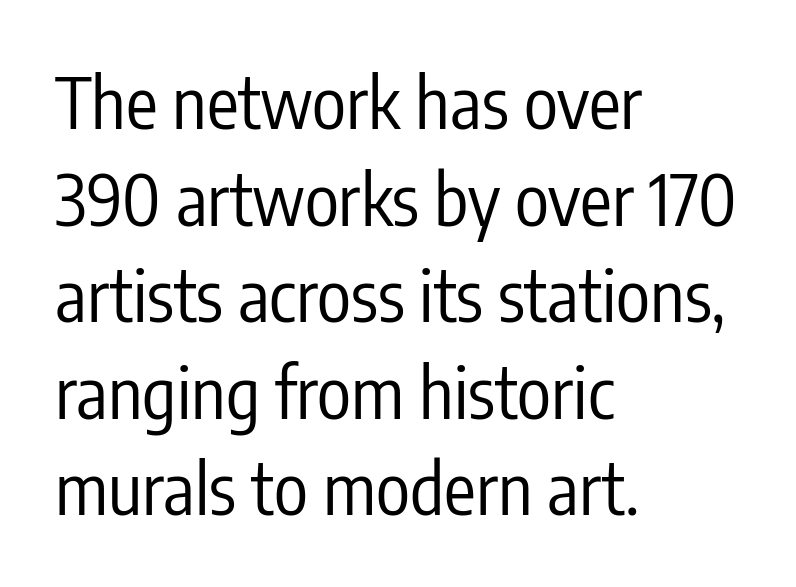
{"serif": "no", "italic": "no", "bold": "no", "weight": "regular", "width": "condensed", "stroke_contrast": "low", "x_height": "medium", "monospaced": "no", "underline": "no", "align": "left", "line_spacing": "normal", "line_spacing_ratio": 1.36, "letter_spacing": "normal", "letter_spacing_em": 0.0, "glyph_px": 71}
